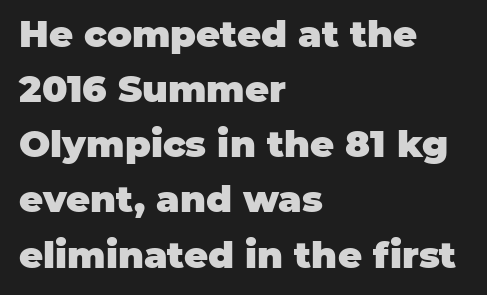
{"serif": "no", "italic": "no", "bold": "yes", "weight": "heavy", "width": "normal", "stroke_contrast": "low", "x_height": "large", "monospaced": "no", "underline": "no", "align": "left", "line_spacing": "normal", "line_spacing_ratio": 1.49, "letter_spacing": "normal", "letter_spacing_em": 0.0, "glyph_px": 37}
